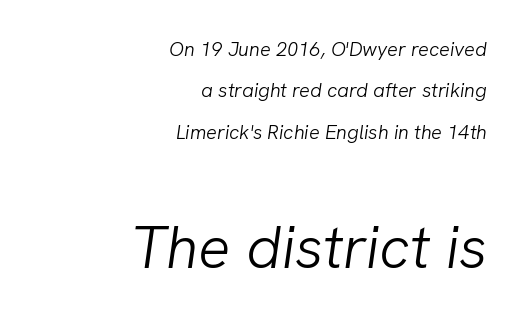
{"italic": "yes", "lean": "right", "slant_degrees": 8, "bold": "no", "weight": "light", "width": "normal", "stroke_contrast": "low", "x_height": "medium", "monospaced": "no", "underline": "no", "align": "right", "line_spacing": "loose", "line_spacing_ratio": 2.07, "letter_spacing": "normal", "letter_spacing_em": 0.0, "larger_block": "second", "size_ratio": 3.0, "glyph_px": 60}
